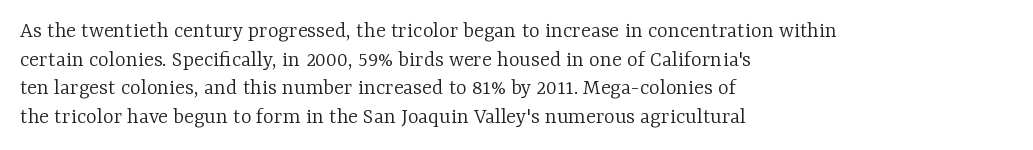
Q: Is the text bold? A: No.
Q: Is the text italic (slanted)? A: No, it is upright.
Q: Is the text underlined? A: No.
Q: How is the paragraph aligned? A: Left-aligned.
Q: Is the spacing between letters normal or unusually wide? A: Normal.
